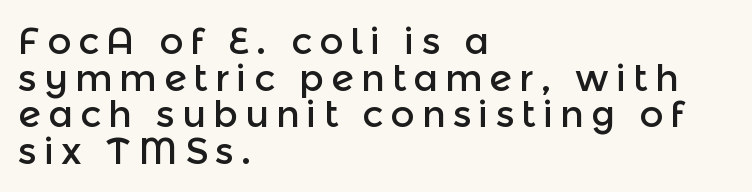
Q: Is the text italic (slanted)? A: No, it is upright.
Q: Is the typeface a serif or a sans-serif typeface? A: Sans-serif.
Q: Is the text underlined? A: No.
Q: How is the paragraph aligned? A: Left-aligned.
Q: Is the spacing between lines tight, normal or loose? A: Tight.
Q: Width (condensed, normal, or wide)? A: Normal.
Q: x-height? A: Medium.
Q: Monospaced? A: No.
